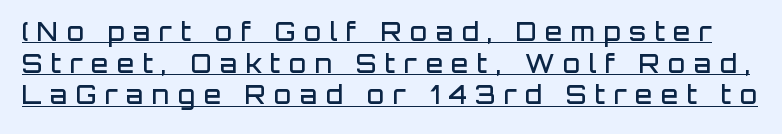
How heavy is the stroke? Medium-heavy — a semibold, shy of bold. The face used here appears with an underline applied. Each word looks stretched out because of the extra space between its letters. Vertical strokes here are truly vertical.
